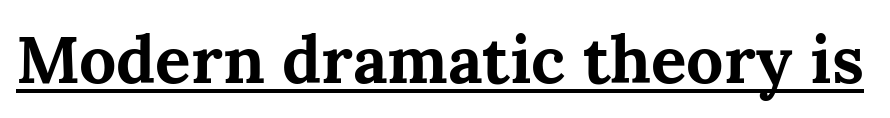
Little horizontal feet cap the strokes, marking this as serif type. Notice how the stems are strictly vertical — no italics here. Default kerning and tracking; the words read as compact shapes. Typographic density is high because the face is bold. Is this a fixed-width face? No — the glyphs have proportional, varying widths.
